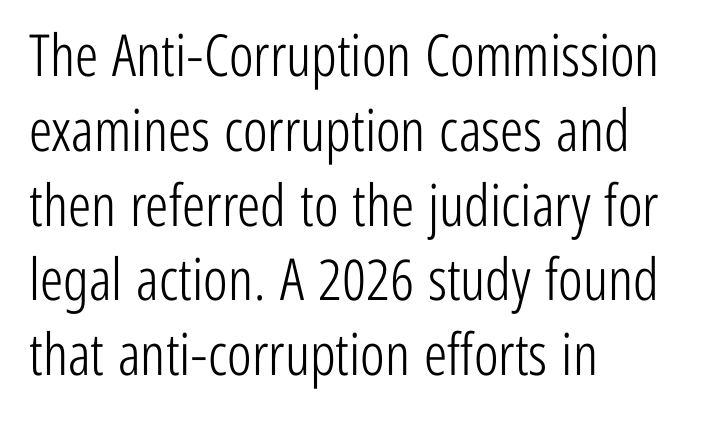
Weight: in the light-to-regular range. Compared with a centered layout, this one pins lines to the left instead. Does the leading feel generous? No, just average. The font's upright variant was chosen for this text. You could not count columns in this text — the font is proportionally spaced.
